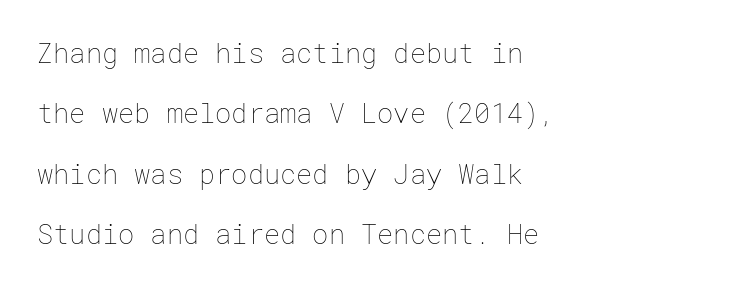
The space between consecutive lines is lavish. Italic? Not at all — the glyphs are vertical. This reads as an unemphasized weight, regular at the heaviest. Glance below the letters and you will spot only blank space.
